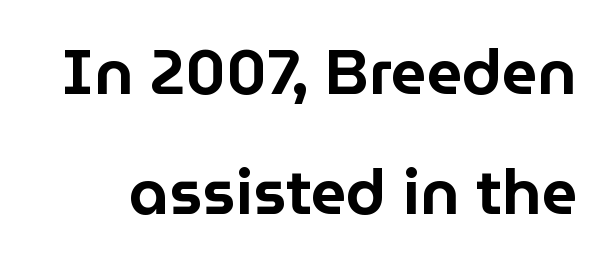
{"serif": "no", "italic": "no", "width": "normal", "stroke_contrast": "low", "x_height": "medium", "monospaced": "no", "underline": "no", "line_spacing": "loose", "line_spacing_ratio": 1.91, "letter_spacing": "normal", "letter_spacing_em": 0.0, "glyph_px": 63}
